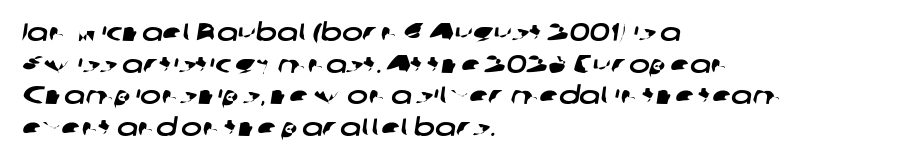
The ragged edge is on the right, which tells us the setting is flush left. Bare-footed words on every line. Regarding leading, the lines here are spaced in the standard way. Honestly, the letter spacing is just normal — you wouldn't notice it.
